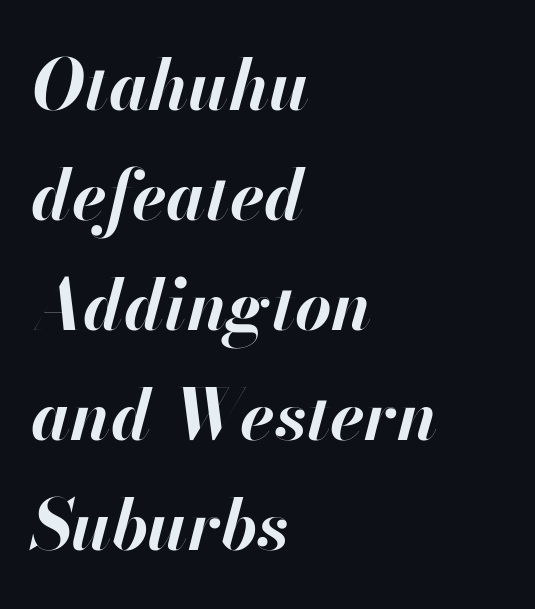
The image shows 70 px bold type, italic (leaning right); set left-aligned, normal line spacing (1.57x), normal letter spacing, not underlined; high stroke contrast and a small x-height.
